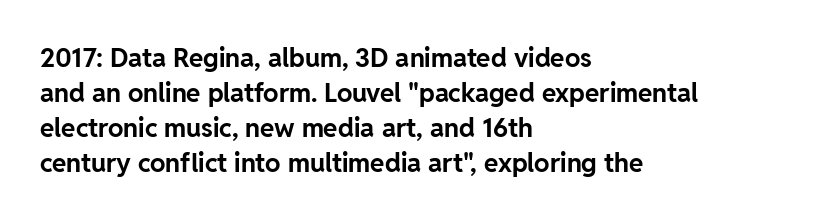
The image shows 26 px bold type, upright; set left-aligned, normal line spacing (1.34x), normal letter spacing, not underlined.
